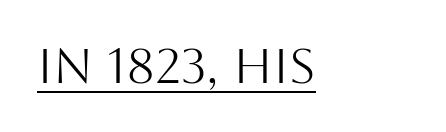
{"serif": "no", "italic": "no", "bold": "no", "weight": "light", "width": "normal", "stroke_contrast": "medium", "x_height": "large", "monospaced": "no", "underline": "yes", "align": "left", "letter_spacing": "normal", "letter_spacing_em": 0.0, "glyph_px": 49}
